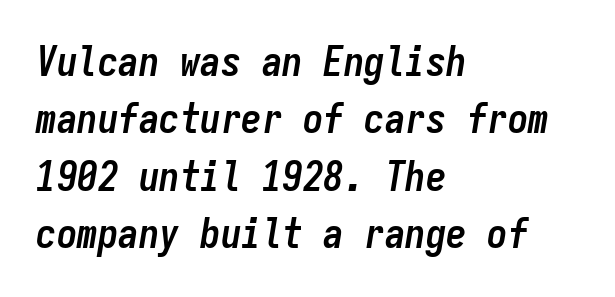
The face used here has a pronounced slope to its letters. This sample is left-justified, so line endings fall wherever the words run out. Strong, thick strokes mark this as bold type. Bare-footed words on every line. Monospaced: the letters line up in strict vertical columns. The letters sit at their default tracking, neither squeezed nor spread.
